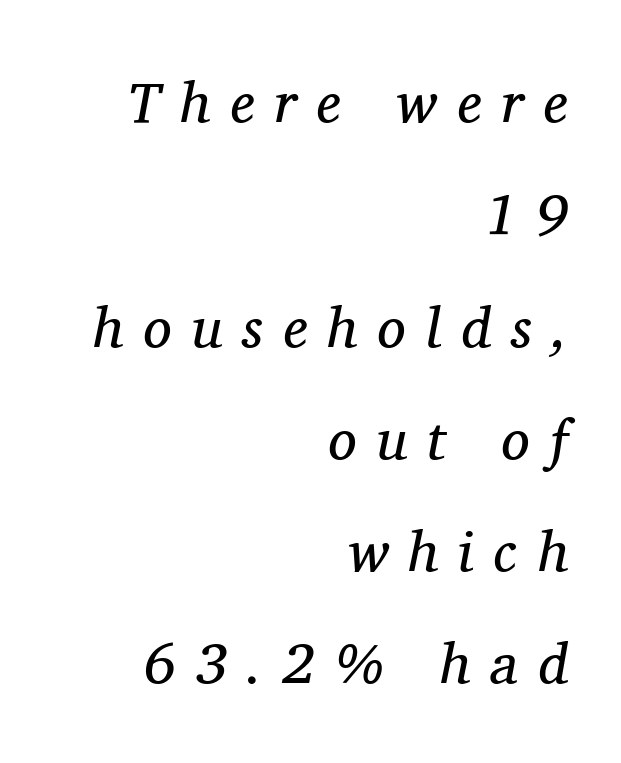
{"serif": "yes", "italic": "yes", "lean": "right", "slant_degrees": 11, "bold": "no", "weight": "regular", "width": "normal", "stroke_contrast": "medium", "x_height": "medium", "monospaced": "no", "underline": "no", "align": "right", "line_spacing": "loose", "line_spacing_ratio": 1.97, "letter_spacing": "wide", "letter_spacing_em": 0.35, "glyph_px": 57}
